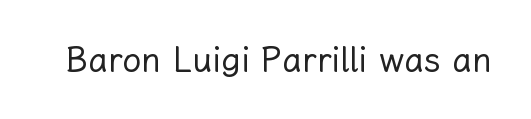
Q: Is the text bold? A: No.
Q: Is the text italic (slanted)? A: No, it is upright.
Q: Is the text underlined? A: No.
Q: Is the spacing between letters normal or unusually wide? A: Normal.
Q: Width (condensed, normal, or wide)? A: Normal.
Q: Stroke contrast? A: Low.
Q: x-height? A: Medium.
Q: Monospaced? A: No.
